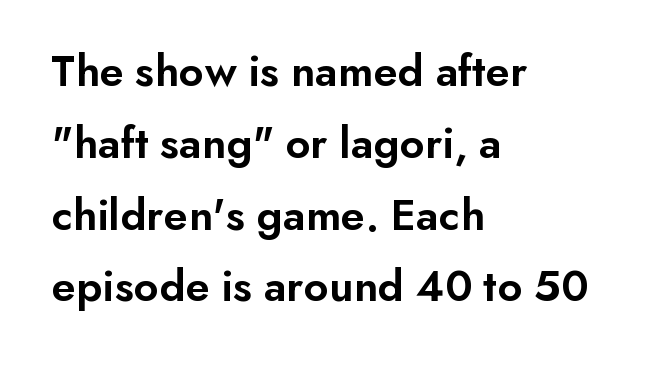
The image shows 46 px semibold sans-serif type, upright; set left-aligned, normal line spacing (1.56x), normal letter spacing, not underlined; low stroke contrast and a small x-height.
